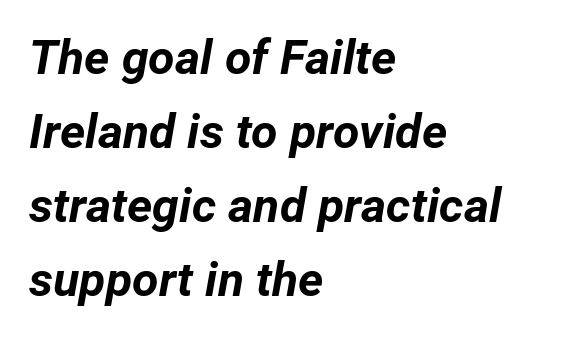
Is the type bold? Yes — the strokes are clearly thick and heavy. Spacing verdict: proportional, widths tailored to each character. A bare baseline throughout the passage. The paragraph has a hard left edge and a soft right edge. These lines sit exactly where default settings would place them.
